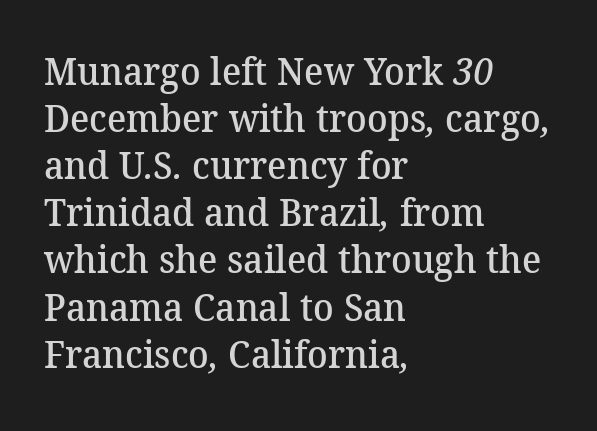
The image shows 38 px semibold serif type; set left-aligned, line spacing 1.24x, normal letter spacing, not underlined; medium stroke contrast and a medium x-height.
